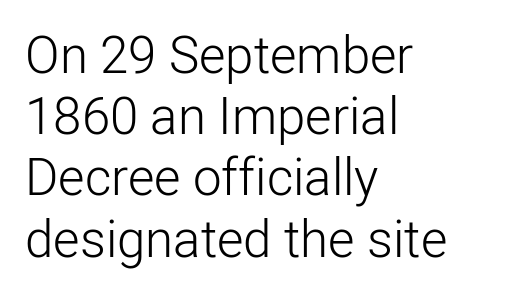
{"serif": "no", "italic": "no", "bold": "no", "weight": "light", "width": "normal", "stroke_contrast": "low", "x_height": "medium", "monospaced": "no", "underline": "no", "align": "left", "line_spacing_ratio": 1.2, "letter_spacing": "normal", "letter_spacing_em": 0.0, "glyph_px": 51}
